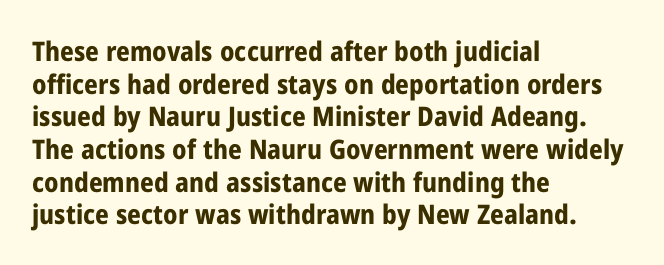
The image shows 27 px bold type, upright; set left-aligned, line spacing 1.21x, normal letter spacing, not underlined.
